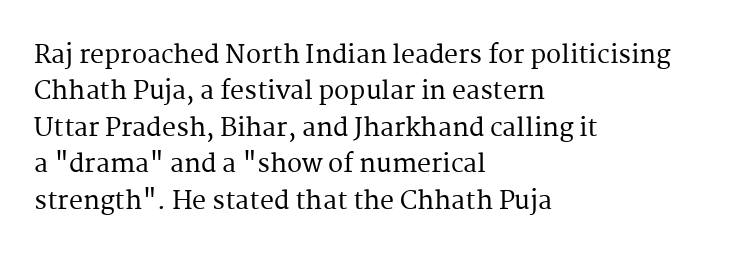
{"italic": "no", "underline": "no", "align": "left", "line_spacing": "normal", "line_spacing_ratio": 1.46, "letter_spacing": "normal", "letter_spacing_em": 0.0, "glyph_px": 25}
